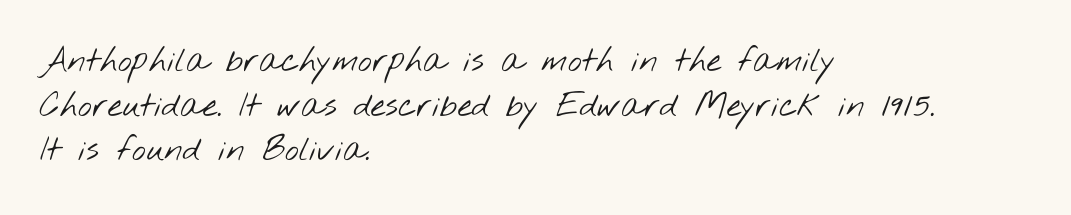
Evenly set lines give the paragraph a standard silhouette. Caption: standard tracking, unaltered. Check where the strokes stop: nothing finishes them off — pure sans. This rendering uses left alignment, leaving the right contour irregular. Stroke thickness stays within the range of a standard reading face or lighter. You could not count columns in this text — the font is proportionally spaced.
